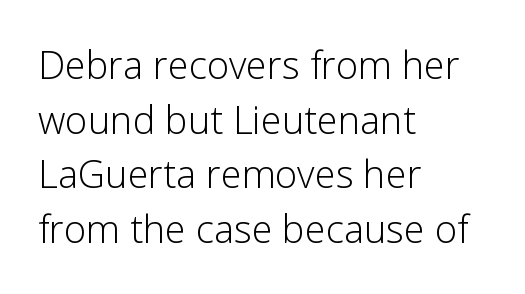
The image shows 38 px light sans-serif type, upright; set left-aligned, normal line spacing (1.44x), normal letter spacing, not underlined; low stroke contrast and a medium x-height.
